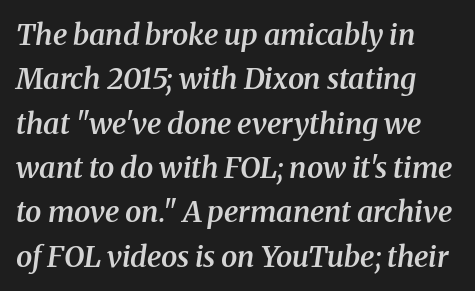
The image shows 29 px semibold serif type, italic (leaning right); set normal line spacing (1.53x), normal letter spacing, not underlined; medium stroke contrast and a medium x-height.
